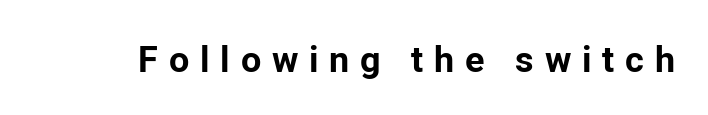
The sample has been set heavy, in full bold. In terms of posture, this sample is upright. Honestly, the letter spacing is so wide it's the main thing you notice. Beneath every word, the page is bare. You can tell from the bare stems that sans-serif type was used.
